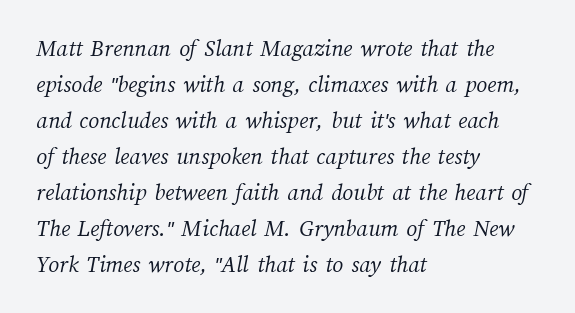
Q: Is the text bold? A: No.
Q: Is the text underlined? A: No.
Q: How is the paragraph aligned? A: Left-aligned.
Q: Is the spacing between letters normal or unusually wide? A: Normal.
Q: Is the spacing between lines tight, normal or loose? A: Normal.
